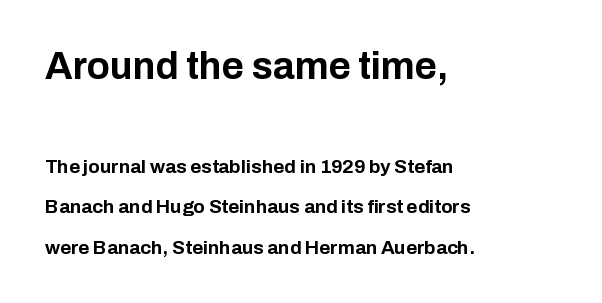
The lettering stays uniformly vertical, giving the passage a roman look. The characters look thick and weighty, a clear bold. The strip under each line holds only bare page. The lines in this sample share a left origin and differ only in where they stop. The rendering uses natural spacing where letterforms have individual widths. The typeface chosen for these lines omits serifs.
